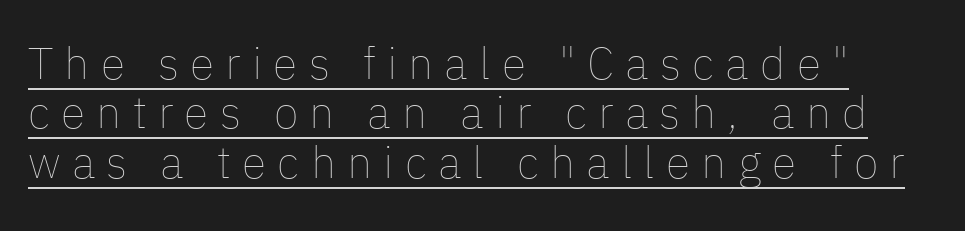
Q: Is the text bold? A: No.
Q: Is the text italic (slanted)? A: No, it is upright.
Q: Is the text underlined? A: Yes.
Q: Is the spacing between letters normal or unusually wide? A: Unusually wide.
Q: Is the spacing between lines tight, normal or loose? A: Tight.
Q: Width (condensed, normal, or wide)? A: Normal.
Q: Stroke contrast? A: Low.
Q: x-height? A: Medium.
Q: Monospaced? A: No.
